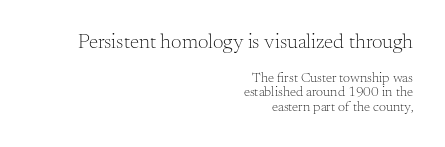
Whoever set this chose condensed vertical rhythm over breathing room. Is the lower block the larger one? No — the upper block carries the bigger type. When letters stand straight like this, we call the style roman or upright. Casual observation: everything's shoved over to the right. Tracking here is standard; glyphs follow each other at the usual distance. Only glyphs here, with clear space below each row.
